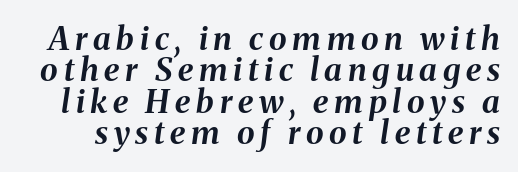
The space directly below the letters is spotless. Proportional: the letters do not fall into vertical columns. This sample trades vertical openness for compactness between lines. Pretty heavy lettering here — definitely bold.
